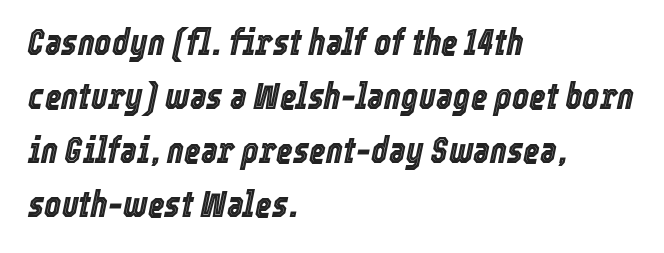
The image shows 36 px condensed type, italic (leaning right); set left-aligned, normal line spacing (1.5x), normal letter spacing, not underlined; a medium x-height.
